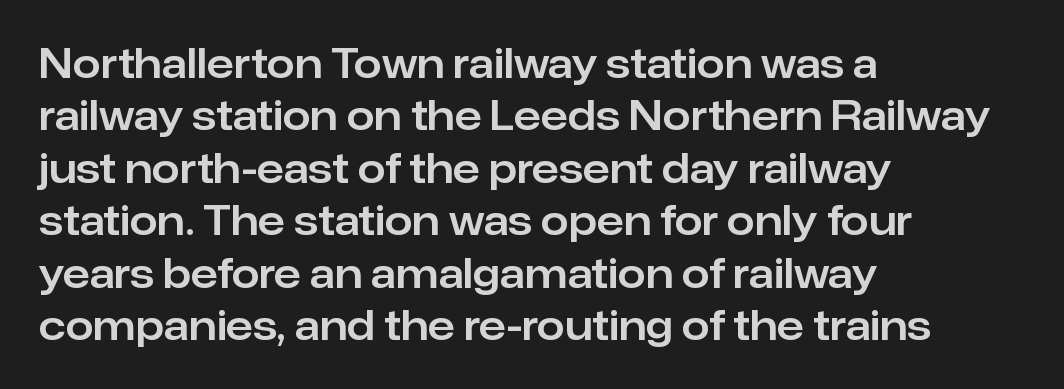
{"serif": "no", "italic": "no", "width": "normal", "stroke_contrast": "low", "x_height": "medium", "monospaced": "no", "underline": "no", "align": "left", "line_spacing": "normal", "line_spacing_ratio": 1.31, "letter_spacing": "normal", "letter_spacing_em": 0.0, "glyph_px": 40}
